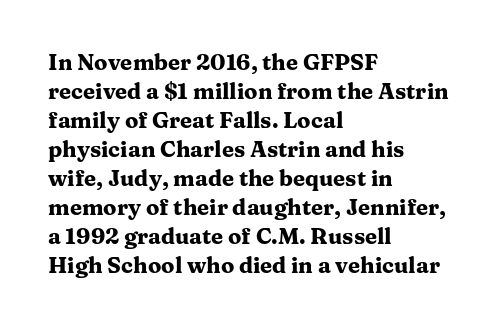
{"italic": "no", "bold": "yes", "underline": "no", "align": "left", "line_spacing": "normal", "line_spacing_ratio": 1.32, "letter_spacing": "normal", "letter_spacing_em": 0.0, "glyph_px": 22}
